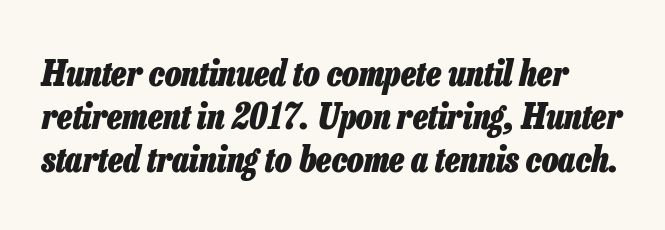
The image shows 35 px heavy, condensed type, italic (leaning right); set line spacing 1.23x, normal letter spacing, not underlined; low stroke contrast and a medium x-height.
